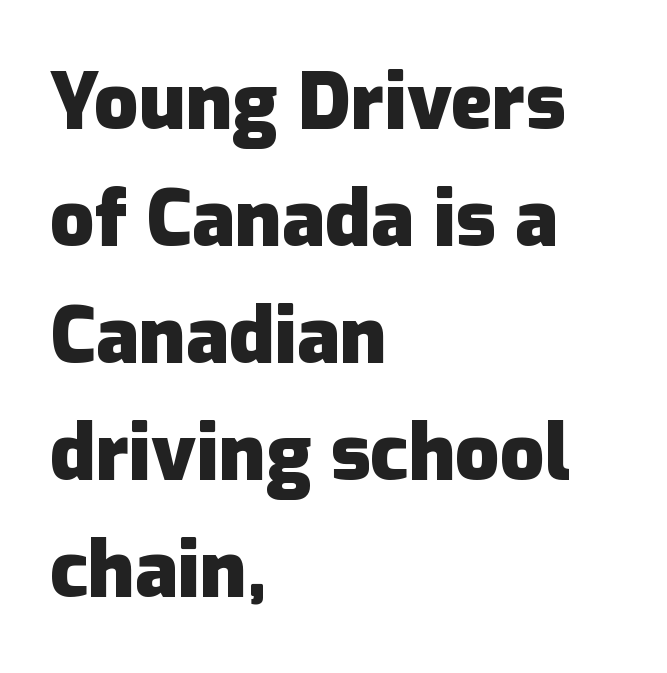
{"serif": "no", "italic": "no", "bold": "yes", "weight": "heavy", "width": "normal", "stroke_contrast": "low", "x_height": "medium", "monospaced": "no", "underline": "no", "align": "left", "line_spacing": "normal", "line_spacing_ratio": 1.5, "letter_spacing": "normal", "letter_spacing_em": 0.0, "glyph_px": 78}
